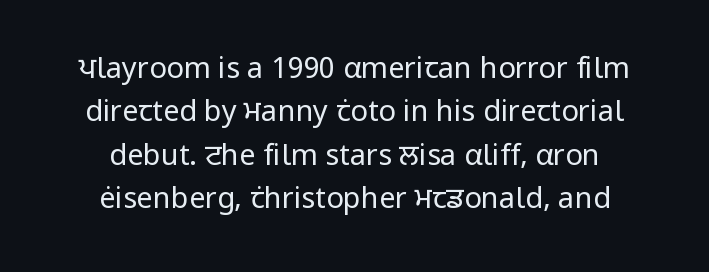
The image shows 29 px regular-weight sans-serif type, upright; set centered, normal line spacing (1.5x), normal letter spacing, not underlined; low stroke contrast and a medium x-height.
